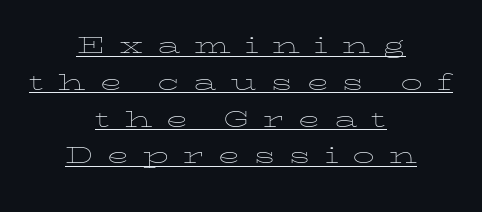
Q: Is the text bold? A: No.
Q: Is the text italic (slanted)? A: No, it is upright.
Q: Is the text underlined? A: Yes.
Q: How is the paragraph aligned? A: Centered.
Q: Is the spacing between letters normal or unusually wide? A: Unusually wide.
Q: Is the spacing between lines tight, normal or loose? A: Normal.
Q: Width (condensed, normal, or wide)? A: Wide.
Q: Stroke contrast? A: Low.
Q: x-height? A: Medium.
Q: Monospaced? A: No.
